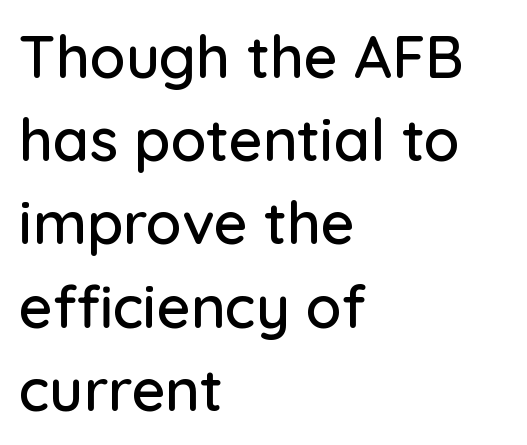
The image shows 59 px sans-serif type, upright; set left-aligned, normal line spacing (1.41x), normal letter spacing, not underlined; low stroke contrast and a medium x-height.
